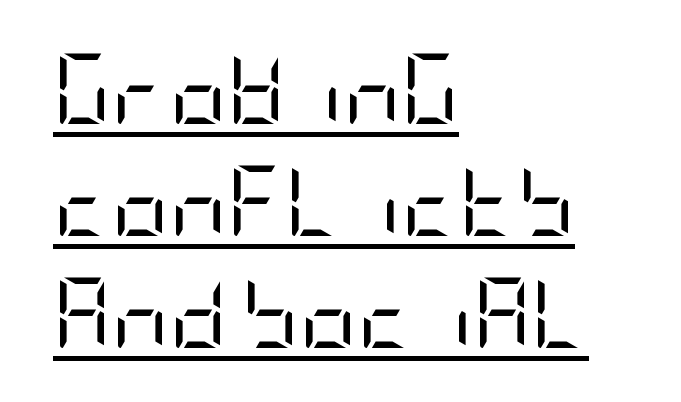
{"serif": "no", "italic": "no", "bold": "no", "weight": "regular", "width": "condensed", "stroke_contrast": "low", "x_height": "large", "underline": "yes", "align": "left", "line_spacing": "normal", "line_spacing_ratio": 1.58, "letter_spacing": "normal", "letter_spacing_em": 0.0, "glyph_px": 71}
